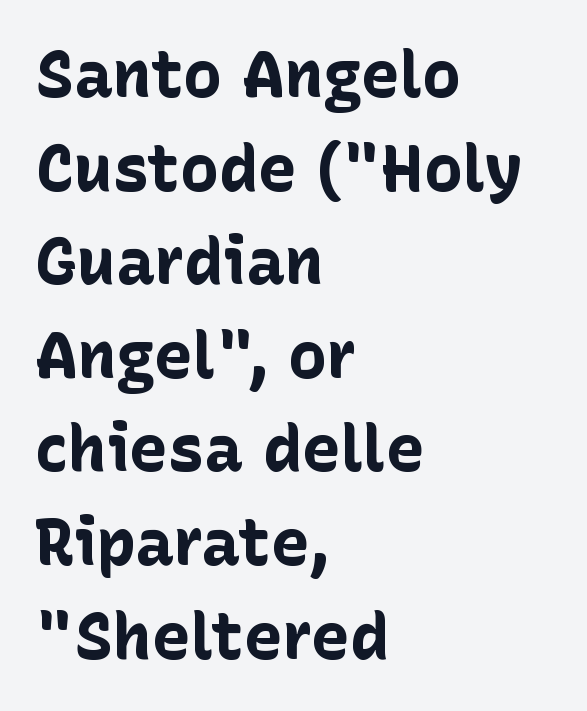
Look at the stroke-to-counter ratio: heavy, a bold. A typesetter would mark this as roman, not italic. Each letter keeps its own natural width here, so spacing adapts to shape. A typesetter would call this leading conventional body-copy spacing. Short and long lines alike share a common starting point at left.
